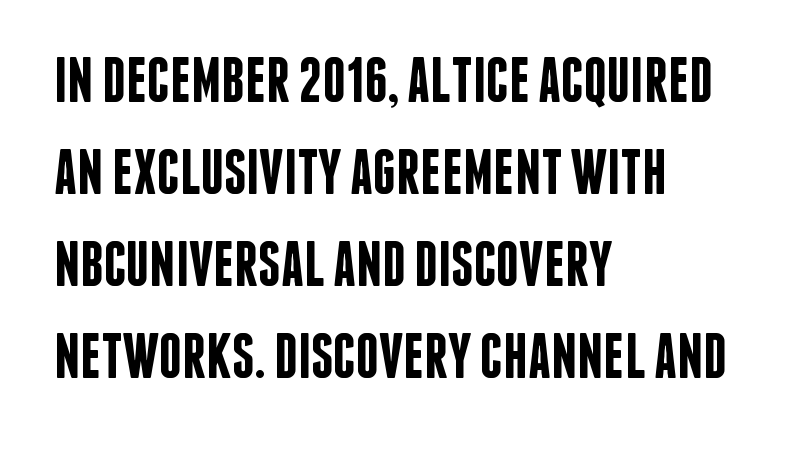
This rendering uses left alignment, leaving the right contour irregular. Each letter's strokes conclude bluntly, with no projecting serifs. Does the leading feel generous? No, just average. The face used here is proportionally spaced, like ordinary book or web type.
